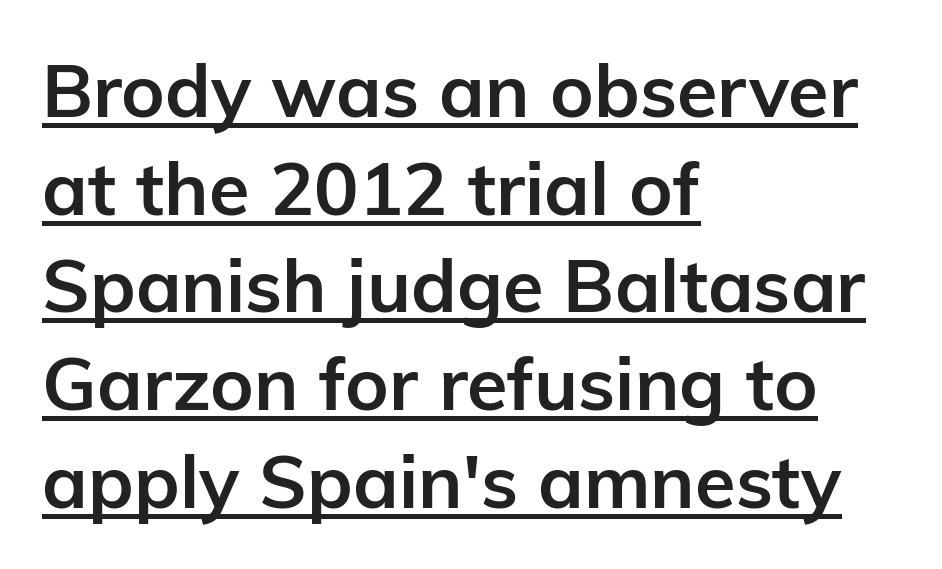
Set as a true bold cut, around the 700 mark. The letters advance in unequal steps, a hallmark of proportional type. The block of text has a typical density, with ordinary space between rows. The passage is arranged the way most books set body copy — flush left. Designer's note — italics off, roman on. This is sans-serif lettering, the kind often seen on screens and signage.
